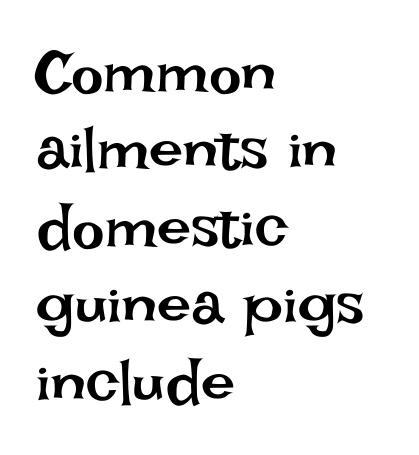
The image shows 61 px regular-weight type, upright; set left-aligned, normal line spacing (1.27x), normal letter spacing, not underlined; low stroke contrast and a large x-height.
